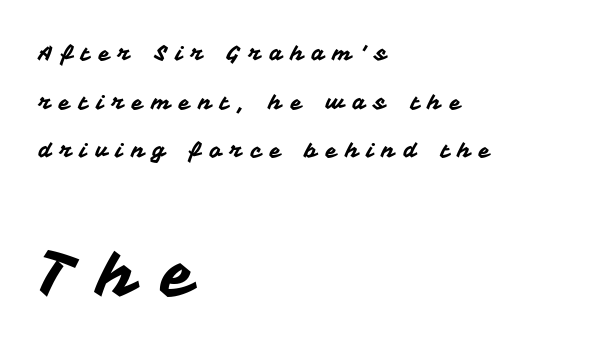
The image shows 62 px sans-serif type; set left-aligned, loose line spacing (2.32x), unusually wide letter spacing (+0.39 em), not underlined; the second (bottom) block is 2.95x larger; medium stroke contrast and a medium x-height.
